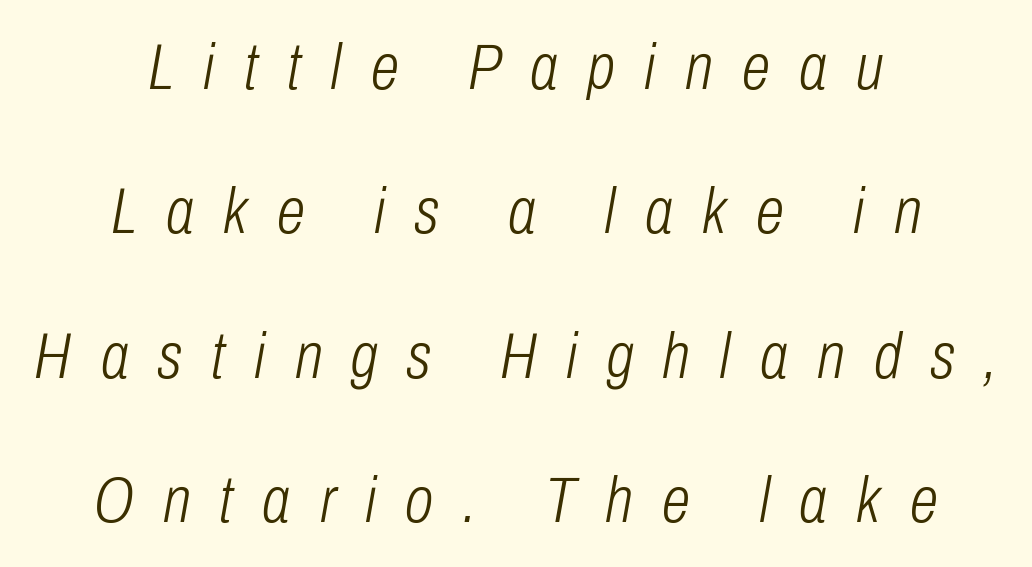
Q: Is the text bold? A: No.
Q: Is the text italic (slanted)? A: Yes, it leans right by about 10 degrees.
Q: Is the text underlined? A: No.
Q: How is the paragraph aligned? A: Centered.
Q: Is the spacing between letters normal or unusually wide? A: Unusually wide.
Q: Is the spacing between lines tight, normal or loose? A: Loose.
Q: Width (condensed, normal, or wide)? A: Condensed.
Q: Stroke contrast? A: Low.
Q: x-height? A: Medium.
Q: Monospaced? A: No.
